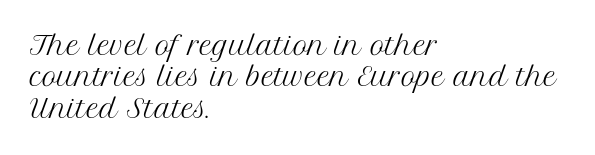
No letter is thick-stroked: the sample isn't bold. One glance says typical: line gaps are just what's usual. Plain, unruled lines of type. This sample is left-justified, so line endings fall wherever the words run out.
